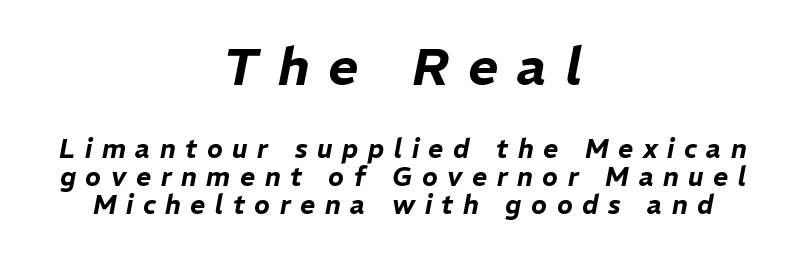
The image shows 52 px text type, italic (leaning right); set centered, tight line spacing (1.08x), unusually wide letter spacing (+0.37 em), not underlined; the first (top) block is 2.0x larger; low stroke contrast and a medium x-height.
